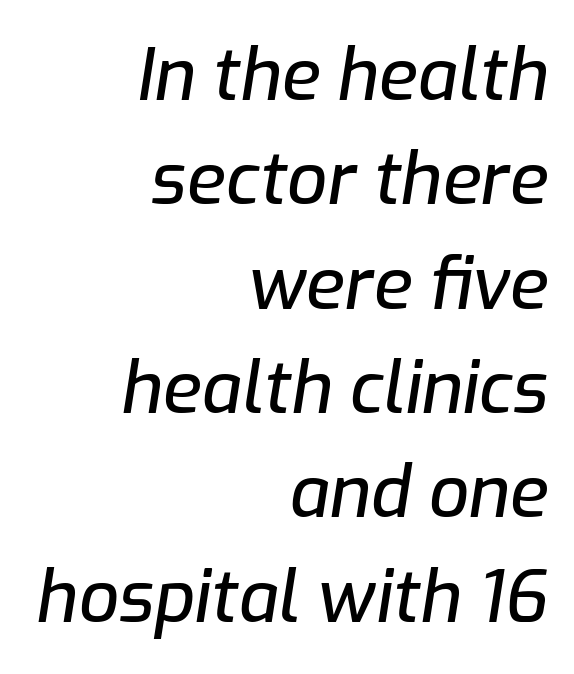
Q: Is the text italic (slanted)? A: Yes, it leans right by about 9 degrees.
Q: Is the text underlined? A: No.
Q: How is the paragraph aligned? A: Right-aligned.
Q: Is the spacing between letters normal or unusually wide? A: Normal.
Q: Is the spacing between lines tight, normal or loose? A: Normal.
Q: Width (condensed, normal, or wide)? A: Normal.
Q: Stroke contrast? A: Low.
Q: x-height? A: Medium.
Q: Monospaced? A: No.
